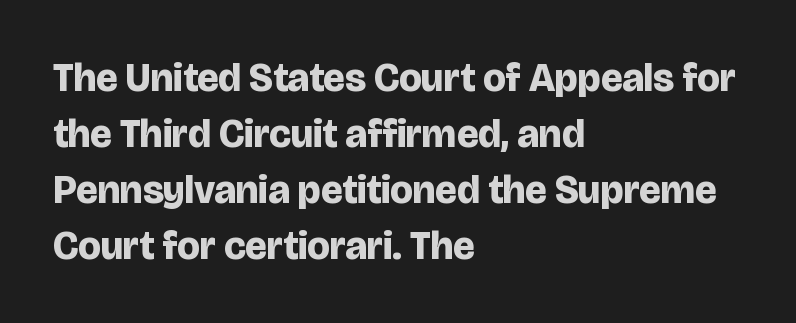
Q: Is the text bold? A: Yes.
Q: Is the text italic (slanted)? A: No, it is upright.
Q: Is the typeface a serif or a sans-serif typeface? A: Sans-serif.
Q: Is the text underlined? A: No.
Q: How is the paragraph aligned? A: Left-aligned.
Q: Is the spacing between letters normal or unusually wide? A: Normal.
Q: Is the spacing between lines tight, normal or loose? A: Normal.
Q: Width (condensed, normal, or wide)? A: Normal.
Q: Stroke contrast? A: Low.
Q: x-height? A: Large.
Q: Monospaced? A: No.
